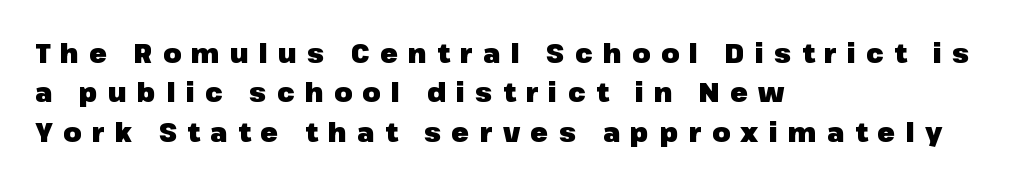
Q: Is the text bold? A: Yes.
Q: Is the text italic (slanted)? A: No, it is upright.
Q: Is the text underlined? A: No.
Q: How is the paragraph aligned? A: Left-aligned.
Q: Is the spacing between letters normal or unusually wide? A: Unusually wide.
Q: Is the spacing between lines tight, normal or loose? A: Normal.
